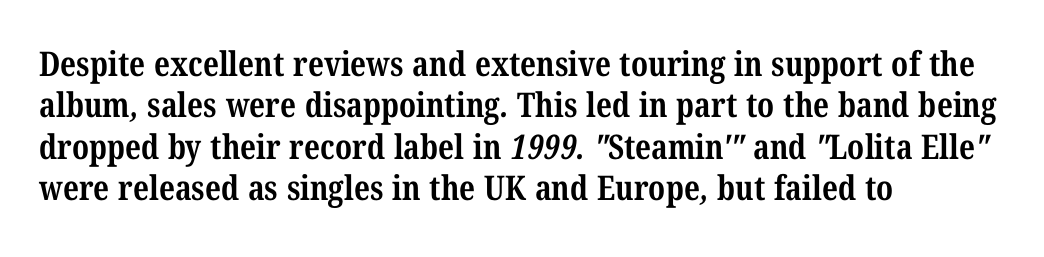
The image shows 34 px bold, condensed serif type; set left-aligned, line spacing 1.22x, normal letter spacing, not underlined; medium stroke contrast and a medium x-height.
